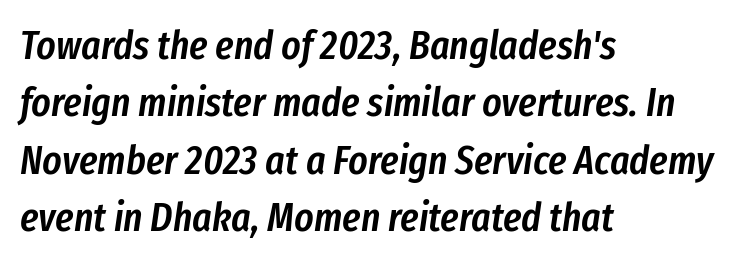
The image shows 41 px semibold, condensed type, italic (leaning right); set left-aligned, normal line spacing (1.4x), normal letter spacing, not underlined; low stroke contrast and a medium x-height.
